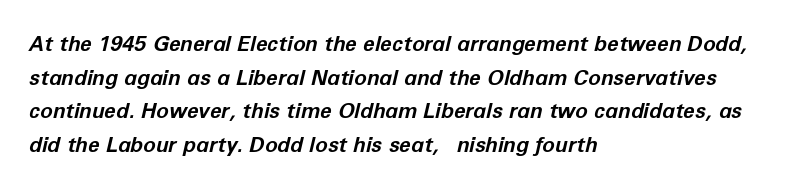
The image shows 21 px bold type, italic (leaning right); set left-aligned, normal line spacing (1.6x), normal letter spacing, not underlined.
